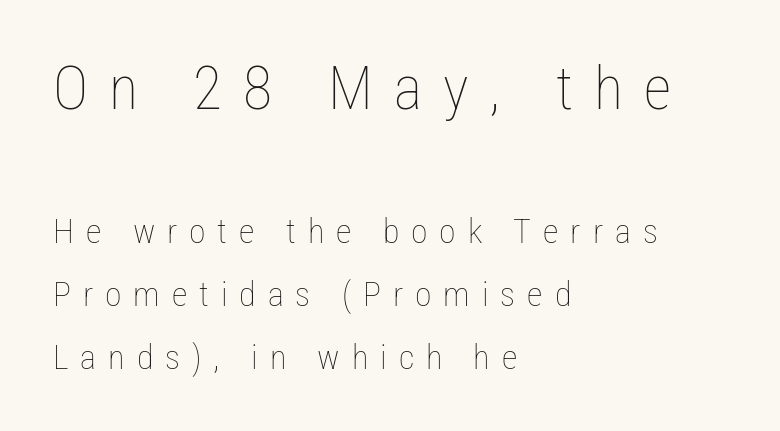
Q: Is the text bold? A: No.
Q: Is the text italic (slanted)? A: No, it is upright.
Q: Is the text underlined? A: No.
Q: How is the paragraph aligned? A: Left-aligned.
Q: Is the spacing between letters normal or unusually wide? A: Unusually wide.
Q: Which block of text is set in a larger size, the first (top) or the second (bottom)? A: The first (top) one.
Q: Width (condensed, normal, or wide)? A: Condensed.
Q: Stroke contrast? A: Low.
Q: x-height? A: Medium.
Q: Monospaced? A: No.
